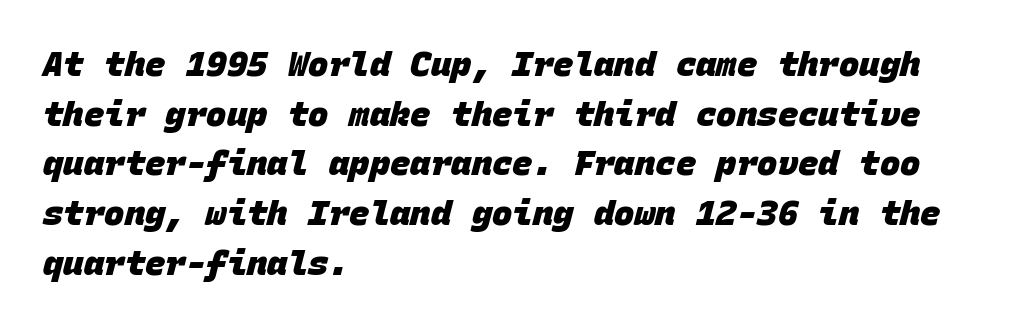
The image shows 34 px heavy sans-serif type, monospaced; set left-aligned, normal line spacing (1.46x), normal letter spacing, not underlined; low stroke contrast and a large x-height.
